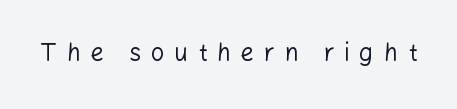
Q: Is the text bold? A: No.
Q: Is the text italic (slanted)? A: No, it is upright.
Q: Is the text underlined? A: No.
Q: Is the spacing between letters normal or unusually wide? A: Unusually wide.
